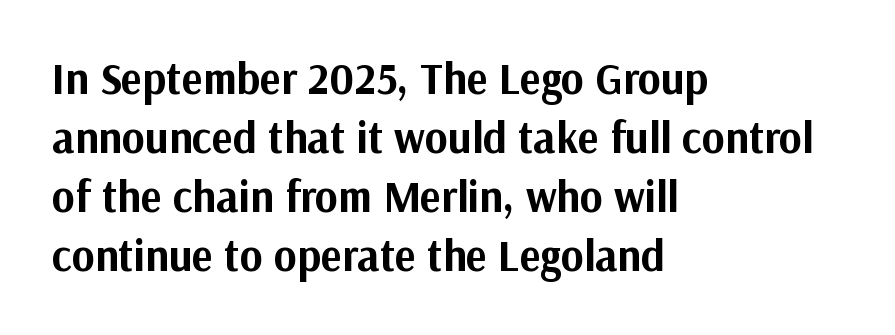
Q: Is the text bold? A: Yes.
Q: Is the text italic (slanted)? A: No, it is upright.
Q: Is the typeface a serif or a sans-serif typeface? A: Sans-serif.
Q: Is the text underlined? A: No.
Q: How is the paragraph aligned? A: Left-aligned.
Q: Is the spacing between letters normal or unusually wide? A: Normal.
Q: Is the spacing between lines tight, normal or loose? A: Normal.
Q: Width (condensed, normal, or wide)? A: Normal.
Q: Stroke contrast? A: Medium.
Q: x-height? A: Medium.
Q: Monospaced? A: No.
